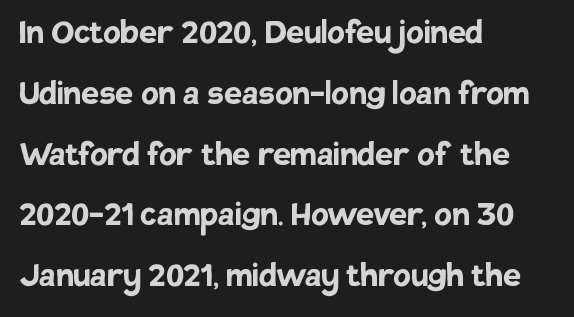
When letters stand straight like this, we call the style roman or upright. Quick note: interline space is typical. The passage shown is typed in a proportional face where columns would drift. The characters look thick and weighty, a clear bold.
